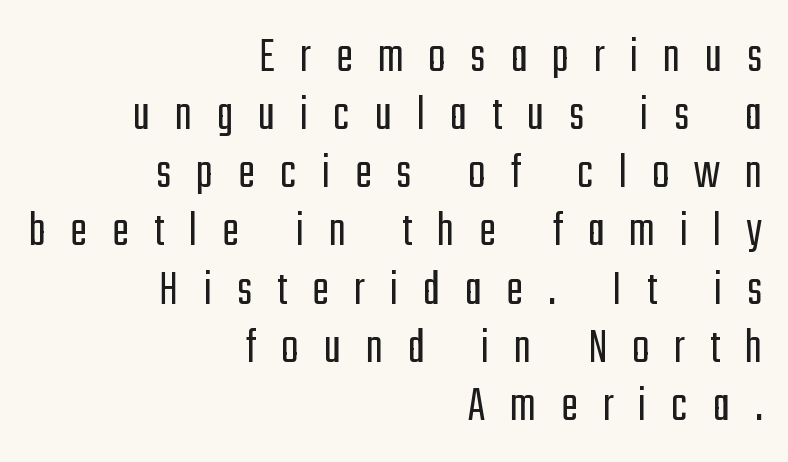
Does the copy run flush right? Yes — the right margin is perfectly even. Ink coverage per letter is moderate at most. Beneath every word, the page is bare. These lines were composed using upright roman letters.
